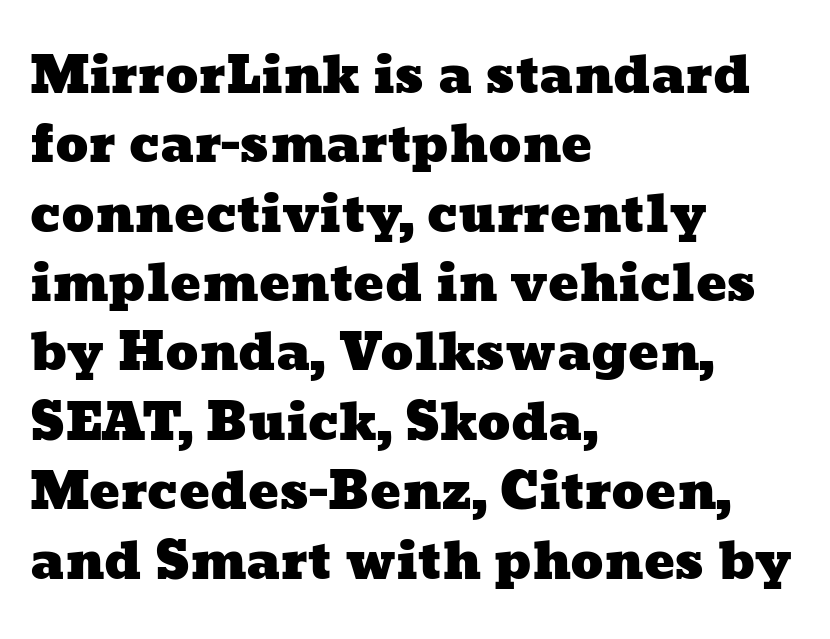
{"width": "wide", "stroke_contrast": "low", "x_height": "medium", "monospaced": "no", "underline": "no", "align": "left", "line_spacing": "normal", "line_spacing_ratio": 1.36, "letter_spacing": "normal", "letter_spacing_em": 0.0, "glyph_px": 51}
